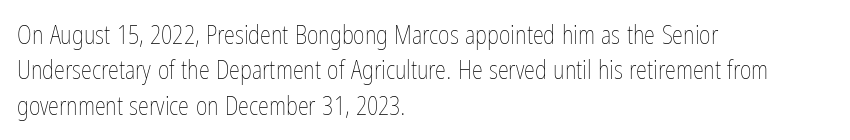
Q: Is the text bold? A: No.
Q: Is the text italic (slanted)? A: No, it is upright.
Q: Is the text underlined? A: No.
Q: How is the paragraph aligned? A: Left-aligned.
Q: Is the spacing between letters normal or unusually wide? A: Normal.
Q: Is the spacing between lines tight, normal or loose? A: Normal.
